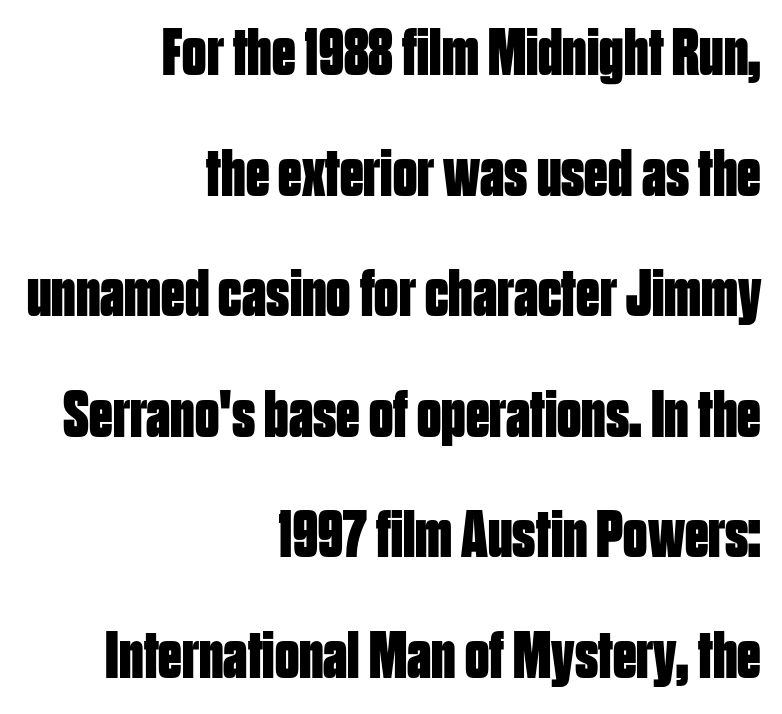
The image shows 67 px bold, condensed sans-serif type, upright; set right-aligned, line spacing 1.8x, normal letter spacing, not underlined; low stroke contrast and a large x-height.
